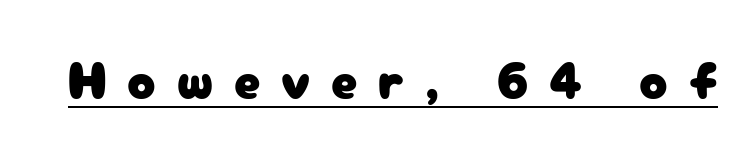
{"serif": "no", "italic": "no", "width": "normal", "stroke_contrast": "low", "x_height": "medium", "monospaced": "no", "underline": "yes", "letter_spacing": "wide", "letter_spacing_em": 0.4, "glyph_px": 52}
